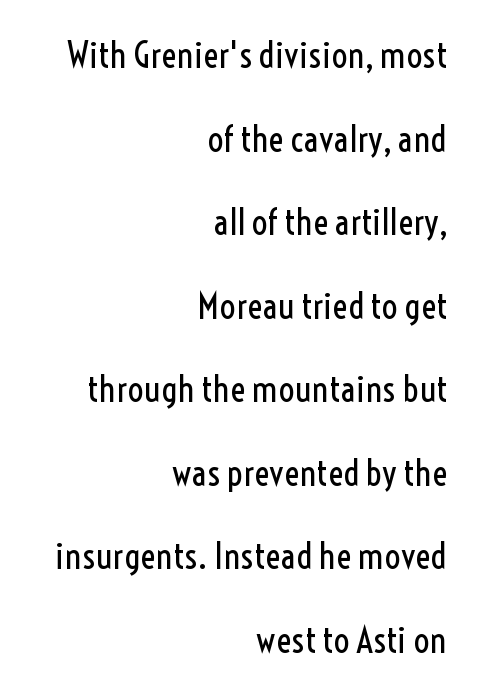
{"serif": "no", "italic": "no", "bold": "no", "weight": "regular", "width": "condensed", "x_height": "medium", "monospaced": "no", "underline": "no", "align": "right", "line_spacing": "loose", "line_spacing_ratio": 2.32, "letter_spacing": "normal", "letter_spacing_em": 0.0, "glyph_px": 36}
